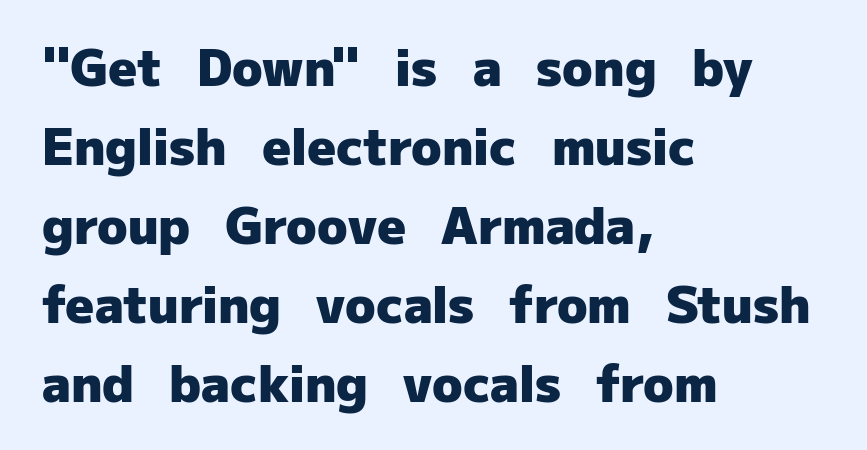
Underlining? Definitely not there. Default kerning and tracking; the words read as compact shapes. The characters look thick and weighty, a clear bold. You can tell from the bare stems that sans-serif type was used.
